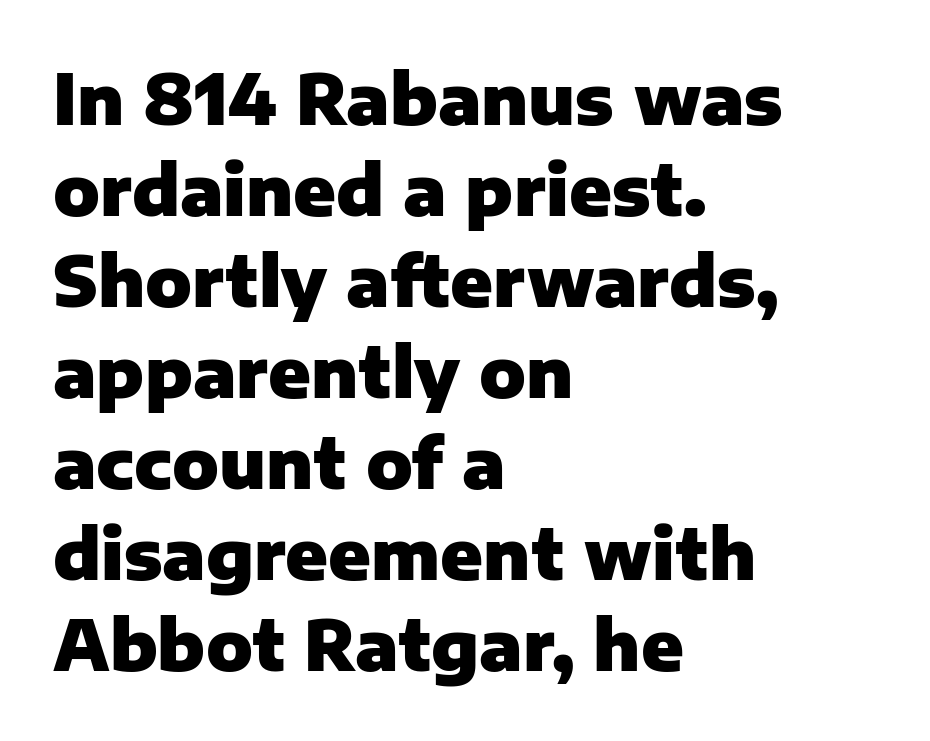
Q: Is the text bold? A: Yes.
Q: Is the text italic (slanted)? A: No, it is upright.
Q: Is the typeface a serif or a sans-serif typeface? A: Sans-serif.
Q: Is the text underlined? A: No.
Q: How is the paragraph aligned? A: Left-aligned.
Q: Is the spacing between letters normal or unusually wide? A: Normal.
Q: Is the spacing between lines tight, normal or loose? A: Normal.
Q: Width (condensed, normal, or wide)? A: Normal.
Q: Stroke contrast? A: Low.
Q: x-height? A: Medium.
Q: Monospaced? A: No.
